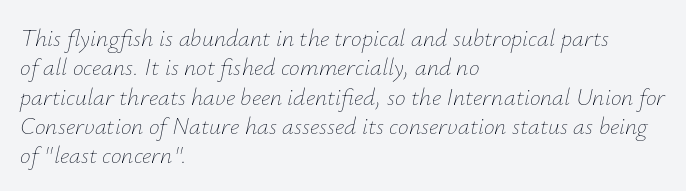
{"italic": "yes", "lean": "right", "slant_degrees": 12, "bold": "no", "underline": "no", "align": "left", "line_spacing_ratio": 1.22, "letter_spacing": "normal", "letter_spacing_em": 0.0, "glyph_px": 24}
